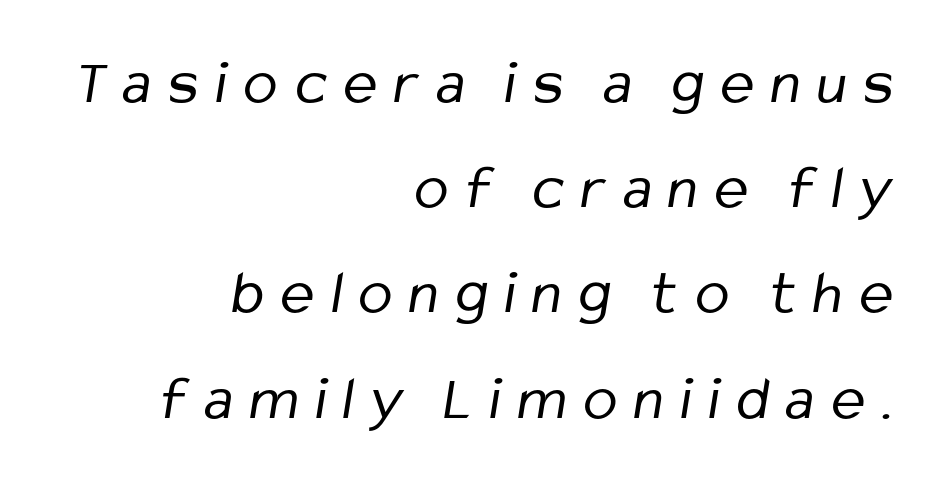
{"serif": "no", "bold": "no", "weight": "regular", "width": "condensed", "stroke_contrast": "low", "x_height": "medium", "monospaced": "no", "underline": "no", "align": "right", "line_spacing": "normal", "line_spacing_ratio": 1.67, "letter_spacing": "wide", "letter_spacing_em": 0.27, "glyph_px": 63}
